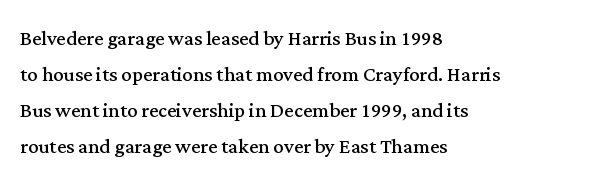
{"italic": "no", "bold": "no", "underline": "no", "align": "left", "line_spacing": "normal", "line_spacing_ratio": 1.39, "letter_spacing": "normal", "letter_spacing_em": 0.0, "glyph_px": 26}
